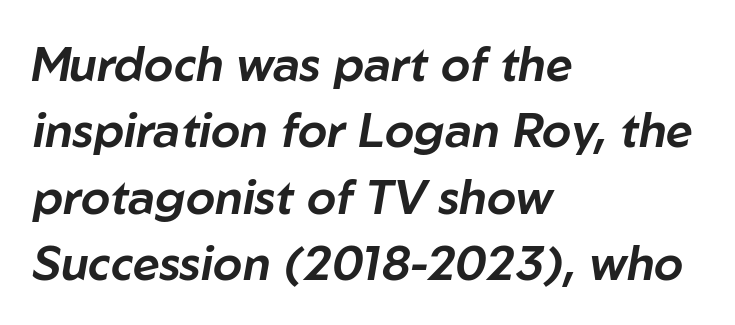
Q: Is the text italic (slanted)? A: Yes, it leans right by about 10 degrees.
Q: Is the text underlined? A: No.
Q: How is the paragraph aligned? A: Left-aligned.
Q: Is the spacing between letters normal or unusually wide? A: Normal.
Q: Is the spacing between lines tight, normal or loose? A: Normal.
Q: Width (condensed, normal, or wide)? A: Normal.
Q: Stroke contrast? A: Low.
Q: x-height? A: Medium.
Q: Monospaced? A: No.
